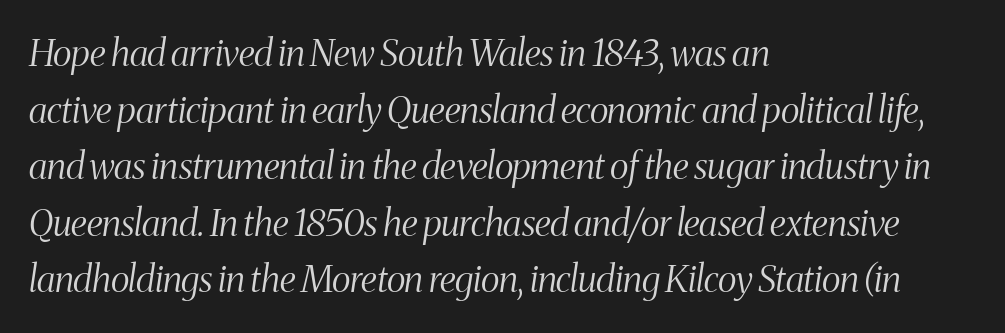
{"serif": "yes", "italic": "yes", "lean": "right", "slant_degrees": 8, "bold": "no", "weight": "light", "width": "condensed", "stroke_contrast": "medium", "x_height": "medium", "monospaced": "no", "underline": "no", "align": "left", "line_spacing": "normal", "line_spacing_ratio": 1.53, "letter_spacing": "normal", "letter_spacing_em": 0.0, "glyph_px": 37}
